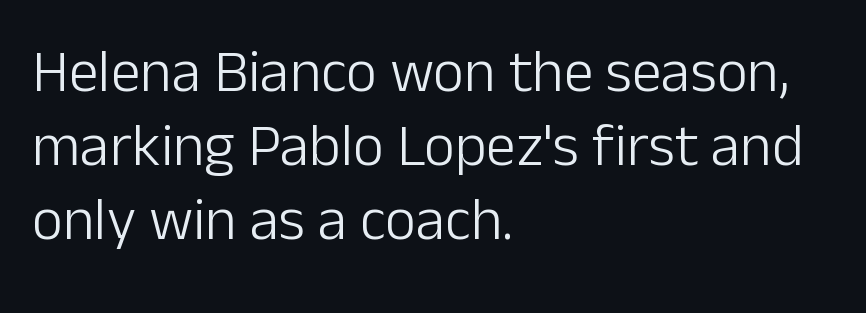
Q: Is the text bold? A: No.
Q: Is the text italic (slanted)? A: No, it is upright.
Q: Is the typeface a serif or a sans-serif typeface? A: Sans-serif.
Q: Is the text underlined? A: No.
Q: How is the paragraph aligned? A: Left-aligned.
Q: Is the spacing between letters normal or unusually wide? A: Normal.
Q: Width (condensed, normal, or wide)? A: Normal.
Q: Stroke contrast? A: Low.
Q: x-height? A: Medium.
Q: Monospaced? A: No.
